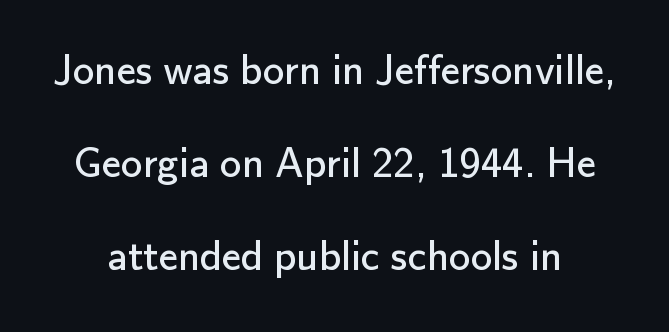
Q: Is the text bold? A: No.
Q: Is the text italic (slanted)? A: No, it is upright.
Q: Is the typeface a serif or a sans-serif typeface? A: Sans-serif.
Q: Is the text underlined? A: No.
Q: Is the spacing between letters normal or unusually wide? A: Normal.
Q: Is the spacing between lines tight, normal or loose? A: Loose.
Q: Width (condensed, normal, or wide)? A: Normal.
Q: Stroke contrast? A: Low.
Q: x-height? A: Small.
Q: Monospaced? A: No.
